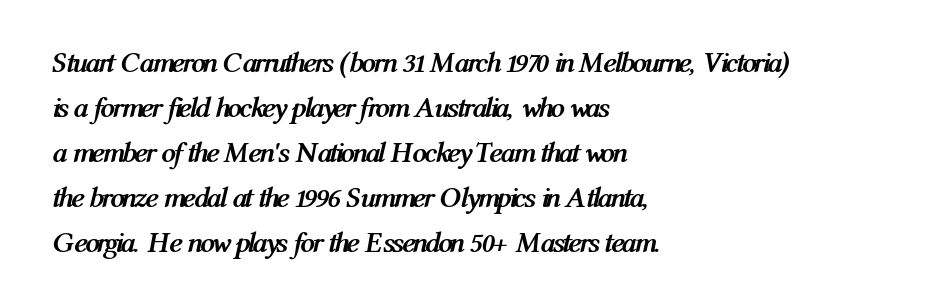
The image shows 29 px semibold, condensed type, italic (leaning right); set left-aligned, normal line spacing (1.55x), normal letter spacing, not underlined; medium stroke contrast and a medium x-height.
